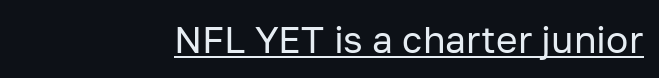
The image shows 37 px regular-weight sans-serif type, upright; set right-aligned, normal letter spacing, underlined; low stroke contrast and a medium x-height.
